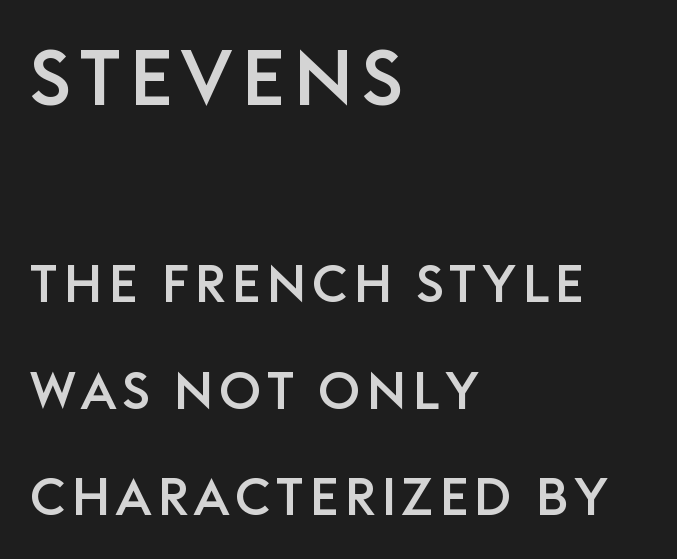
Examine the stroke ends and you'll find no serifs. Think of a printed novel: that variable character pitch is what you see here. Does the bottom block carry the larger type? No, the top block does. Style check: upright.
